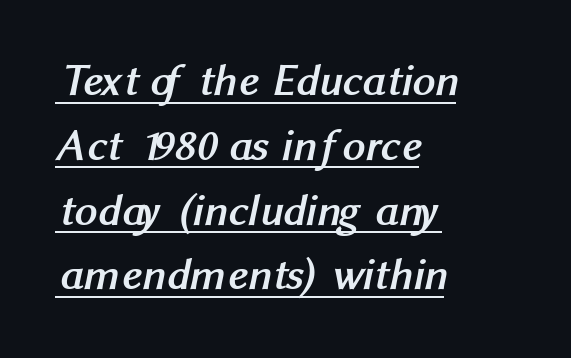
The image shows 45 px semibold sans-serif type; set left-aligned, normal line spacing (1.44x), normal letter spacing, underlined; medium stroke contrast and a medium x-height.
